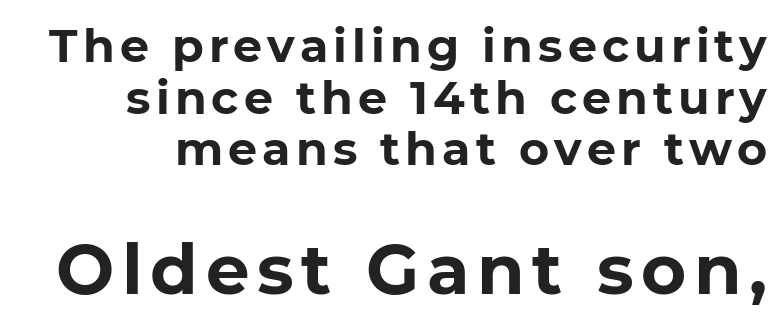
{"serif": "no", "italic": "no", "bold": "yes", "weight": "bold", "width": "normal", "stroke_contrast": "low", "x_height": "medium", "monospaced": "no", "underline": "no", "line_spacing": "tight", "line_spacing_ratio": 1.12, "larger_block": "second", "size_ratio": 1.5, "glyph_px": 69}
